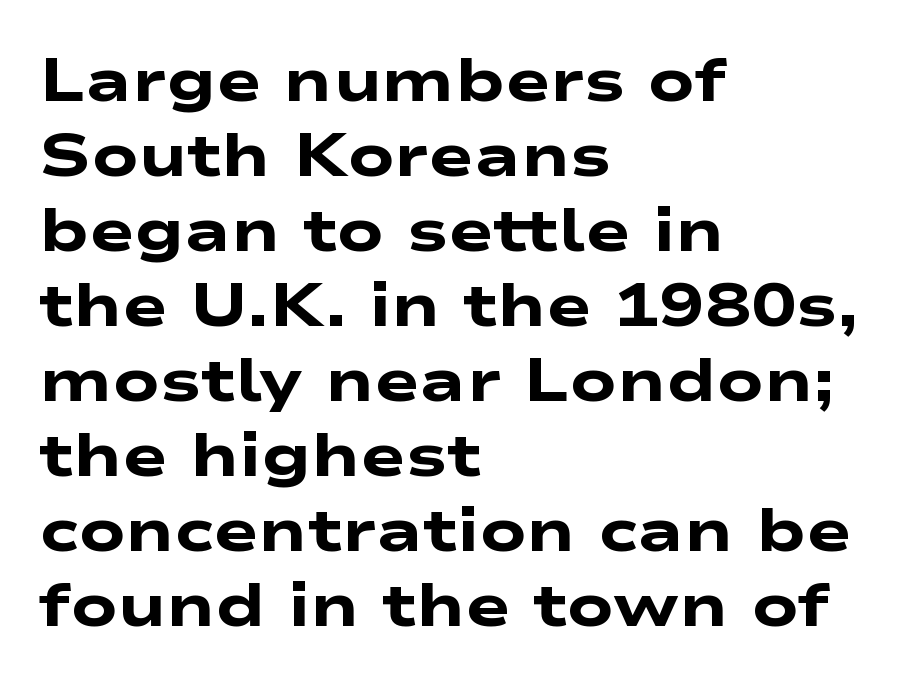
{"serif": "no", "bold": "yes", "weight": "heavy", "width": "wide", "stroke_contrast": "low", "x_height": "medium", "monospaced": "no", "underline": "no", "align": "left", "line_spacing_ratio": 1.23, "letter_spacing": "normal", "letter_spacing_em": 0.0, "glyph_px": 61}
